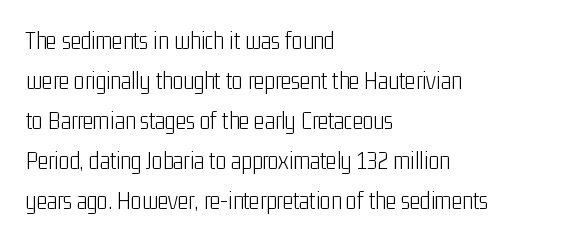
The area under the type is left untouched. A typesetter would mark this as roman, not italic. What's the leading like? Ordinary, nothing unusual. A typesetter would call this zero additional tracking. Which margin do the lines hug? The left one — the right edge is uneven. The cut favours lightness, reaching ordinary text weight at its darkest.
